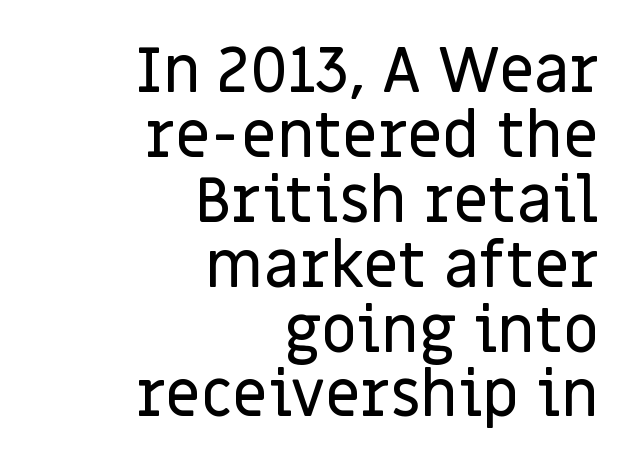
{"serif": "no", "italic": "no", "width": "normal", "stroke_contrast": "low", "x_height": "large", "monospaced": "no", "underline": "no", "align": "right", "line_spacing": "tight", "line_spacing_ratio": 1.03, "letter_spacing": "normal", "letter_spacing_em": 0.0, "glyph_px": 63}
